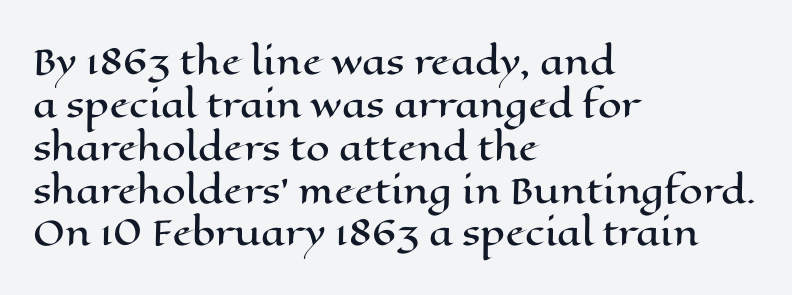
Q: Is the text italic (slanted)? A: No, it is upright.
Q: Is the text underlined? A: No.
Q: How is the paragraph aligned? A: Left-aligned.
Q: Is the spacing between letters normal or unusually wide? A: Normal.
Q: Is the spacing between lines tight, normal or loose? A: Normal.
Q: Width (condensed, normal, or wide)? A: Wide.
Q: Stroke contrast? A: High.
Q: x-height? A: Medium.
Q: Monospaced? A: No.
